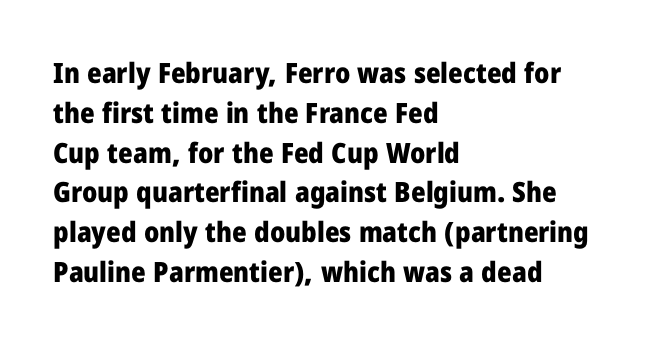
The axis of the letterforms is exactly vertical. The designer left line spacing at the default. No extra tracking has been applied to these lines. A full-strength bold gives these letters their thick strokes. These lines stack with their left ends in a neat column.
